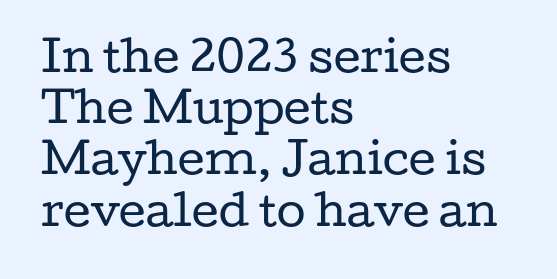
The image shows 42 px regular-weight, wide serif type, upright; set left-aligned, line spacing 1.22x, normal letter spacing, not underlined; low stroke contrast and a medium x-height.
